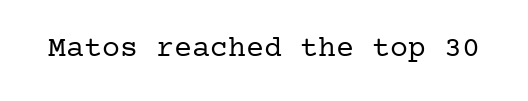
The image shows 30 px regular-weight serif type, upright; set normal letter spacing, not underlined; low stroke contrast and a medium x-height.
